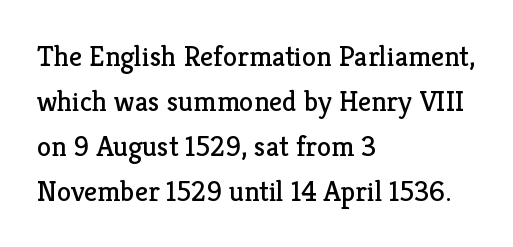
The image shows 29 px regular-weight serif type, upright; set left-aligned, normal line spacing (1.55x), normal letter spacing, not underlined; low stroke contrast and a medium x-height.
